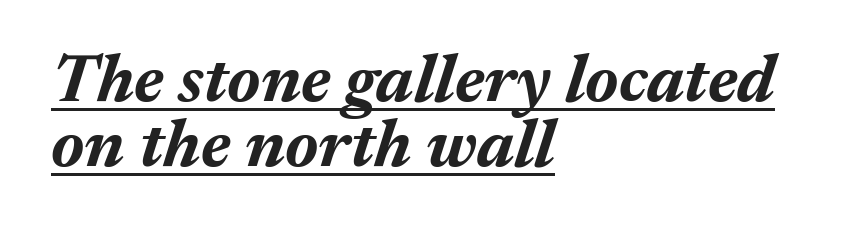
You could barely slide anything between these rows. The typesetting leans heavy: a genuine bold. The face used here appears with an underline applied. These lines keep a tight, regular rhythm from letter to letter. Do the characters align in a grid? No, the font is proportional.
